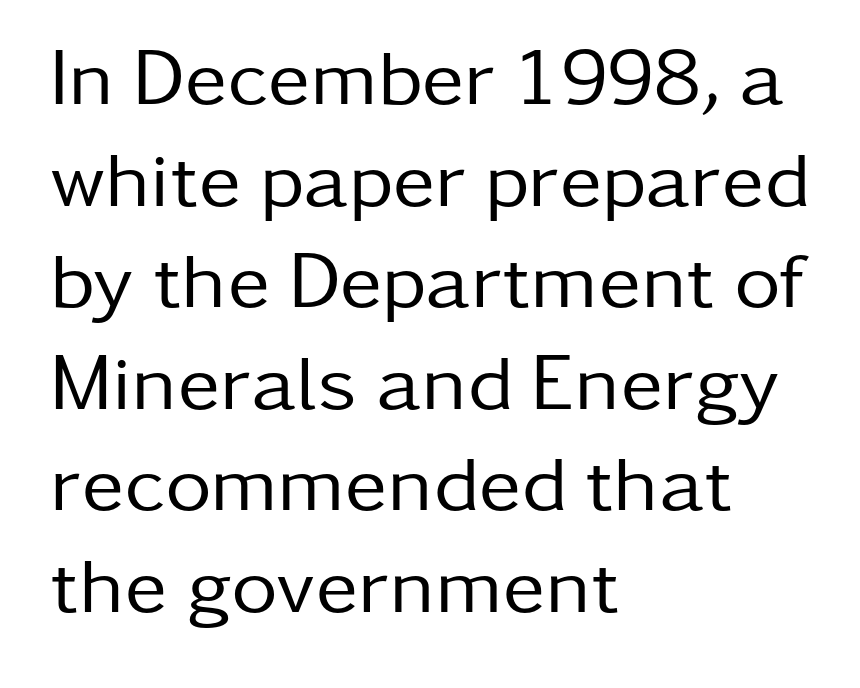
The image shows 80 px regular-weight sans-serif type, upright; set left-aligned, normal line spacing (1.27x), normal letter spacing, not underlined; low stroke contrast and a medium x-height.
